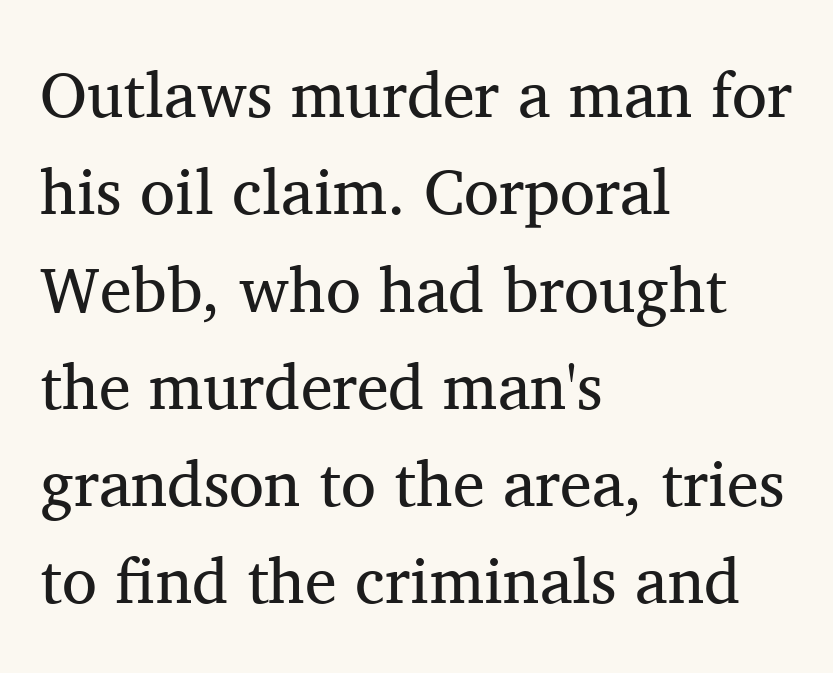
Characters follow at the spacing the type designer built in. Note: serifs present on the glyphs. The face looks like a standard text weight, possibly lighter. The setting favours the left margin, as ordinary paragraphs usually do. Every character sits straight up, as roman type does.
